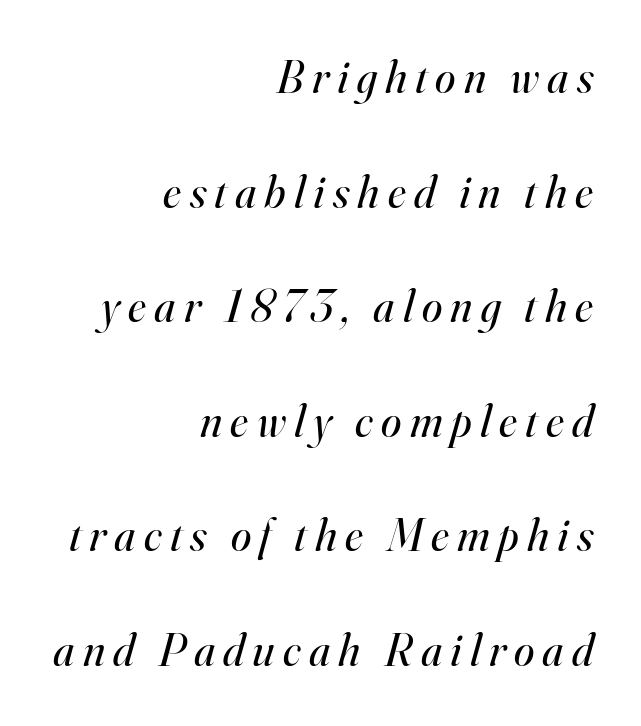
Q: Is the text bold? A: No.
Q: Is the text italic (slanted)? A: Yes, it leans right by about 16 degrees.
Q: Is the typeface a serif or a sans-serif typeface? A: Serif.
Q: Is the text underlined? A: No.
Q: How is the paragraph aligned? A: Right-aligned.
Q: Is the spacing between lines tight, normal or loose? A: Loose.
Q: Width (condensed, normal, or wide)? A: Normal.
Q: Stroke contrast? A: High.
Q: x-height? A: Small.
Q: Monospaced? A: No.
